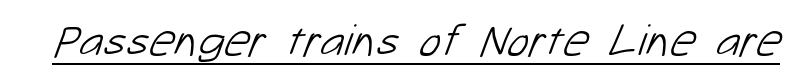
The image shows 46 px light sans-serif type; set normal letter spacing, underlined; low stroke contrast and a medium x-height.
